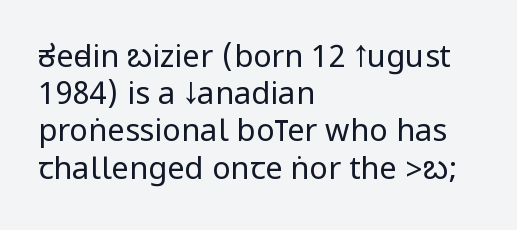
{"serif": "no", "italic": "no", "bold": "no", "weight": "regular", "width": "condensed", "stroke_contrast": "low", "underline": "no", "align": "left", "line_spacing_ratio": 1.2, "letter_spacing": "normal", "letter_spacing_em": 0.0, "glyph_px": 31}
